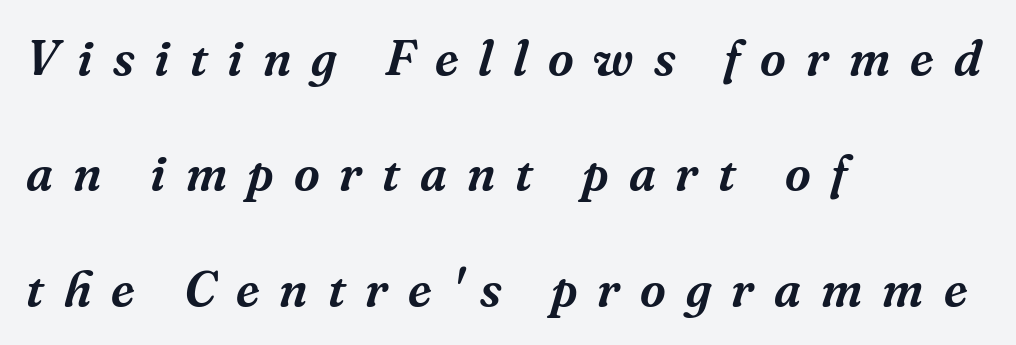
This rendering uses left alignment, leaving the right contour irregular. A serif font was chosen for this passage. The letters advance in unequal steps, a hallmark of proportional type. The zone under the glyphs is completely vacant.
